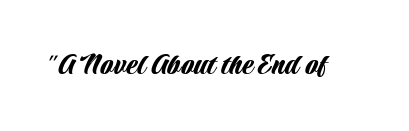
{"serif": "no", "width": "condensed", "stroke_contrast": "low", "x_height": "large", "monospaced": "no", "underline": "no", "letter_spacing": "normal", "letter_spacing_em": 0.0, "glyph_px": 33}
